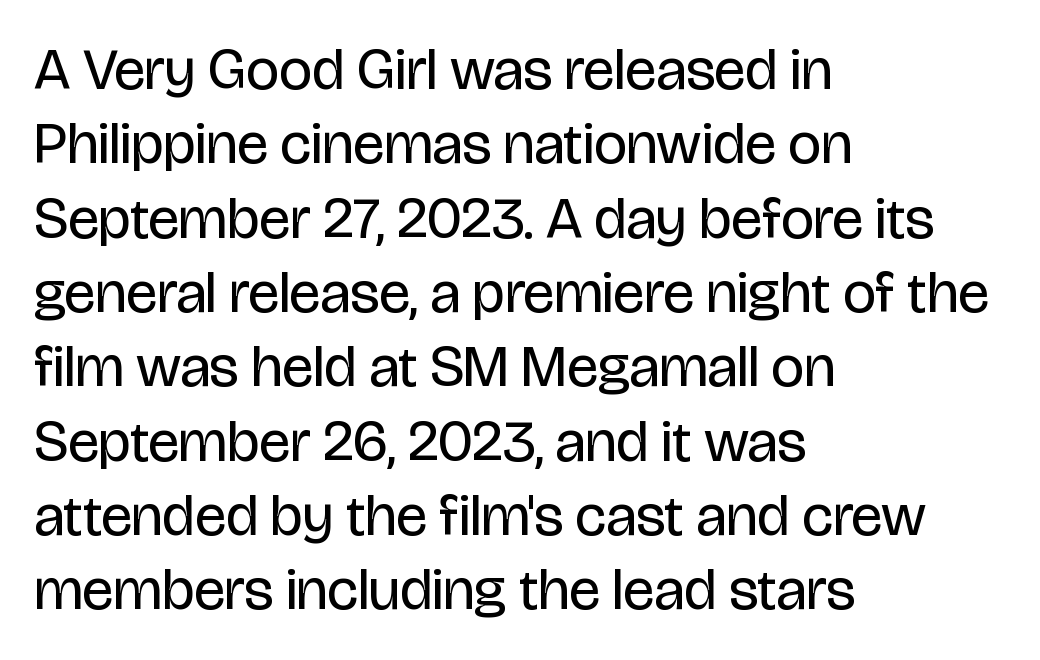
{"serif": "no", "italic": "no", "bold": "no", "weight": "regular", "width": "condensed", "stroke_contrast": "low", "x_height": "large", "monospaced": "no", "underline": "no", "align": "left", "line_spacing": "normal", "line_spacing_ratio": 1.26, "letter_spacing": "normal", "letter_spacing_em": 0.0, "glyph_px": 59}
